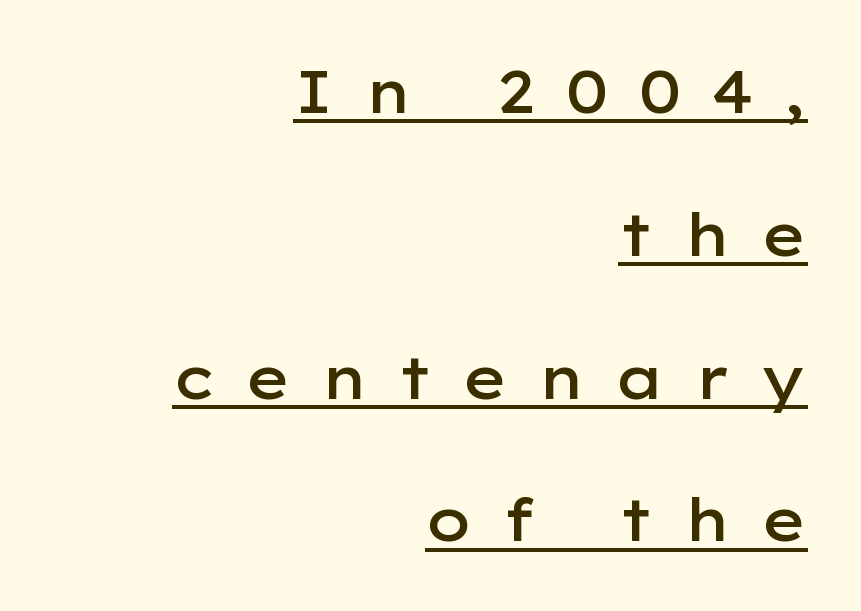
The image shows 59 px semibold, wide sans-serif type, upright; set right-aligned, loose line spacing (2.42x), unusually wide letter spacing (+0.49 em), underlined; low stroke contrast and a medium x-height.
